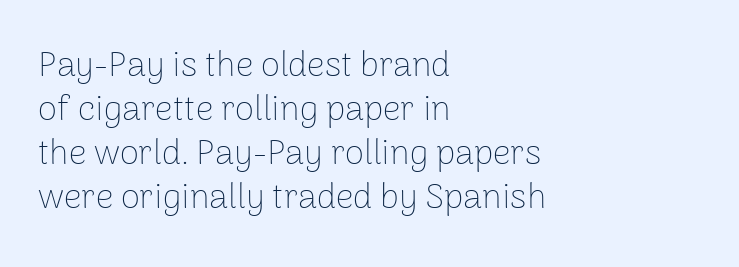
{"serif": "no", "italic": "no", "bold": "no", "weight": "thin", "width": "normal", "stroke_contrast": "low", "x_height": "medium", "monospaced": "no", "underline": "no", "align": "left", "line_spacing": "normal", "line_spacing_ratio": 1.26, "letter_spacing": "normal", "letter_spacing_em": 0.0, "glyph_px": 35}
